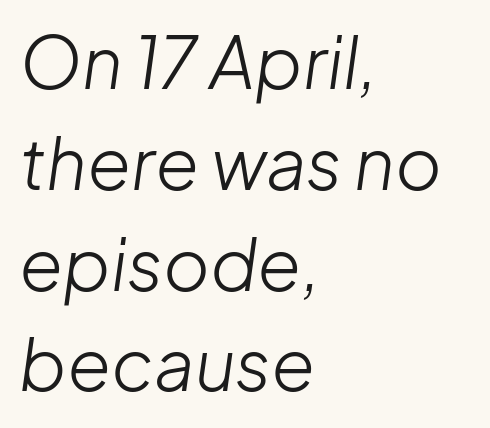
The image shows 71 px light type, italic (leaning right); set left-aligned, normal line spacing (1.42x), normal letter spacing, not underlined; low stroke contrast and a medium x-height.
